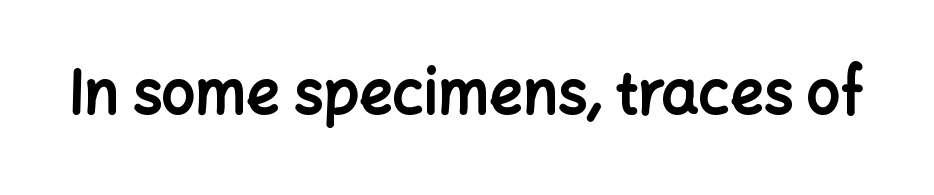
The image shows 59 px bold sans-serif type, upright; set normal letter spacing, not underlined; low stroke contrast and a medium x-height.
